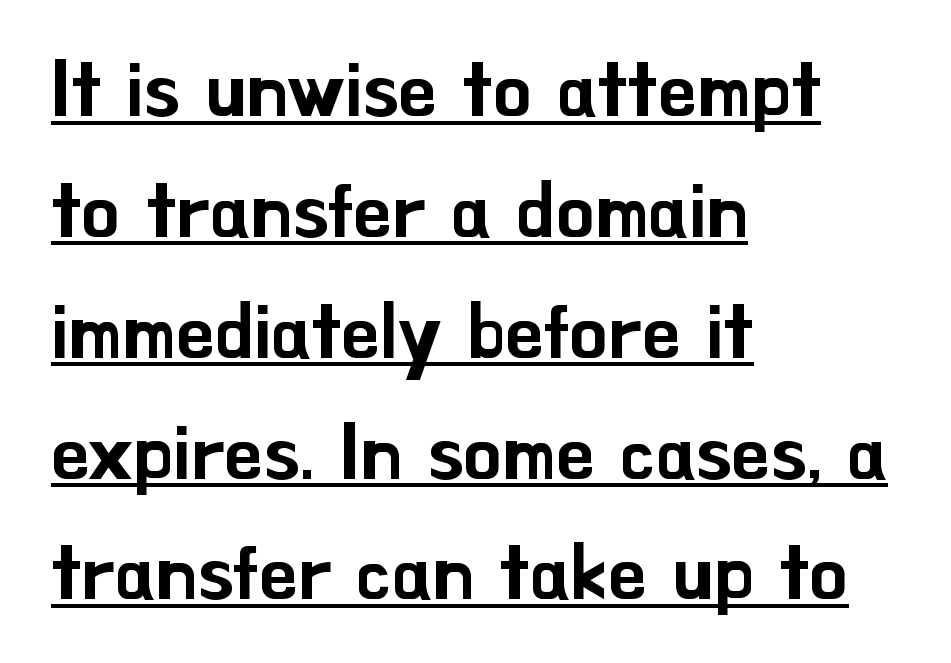
{"serif": "no", "italic": "no", "width": "normal", "stroke_contrast": "low", "x_height": "small", "monospaced": "no", "underline": "yes", "align": "left", "line_spacing": "normal", "line_spacing_ratio": 1.59, "letter_spacing": "normal", "letter_spacing_em": 0.0, "glyph_px": 76}
